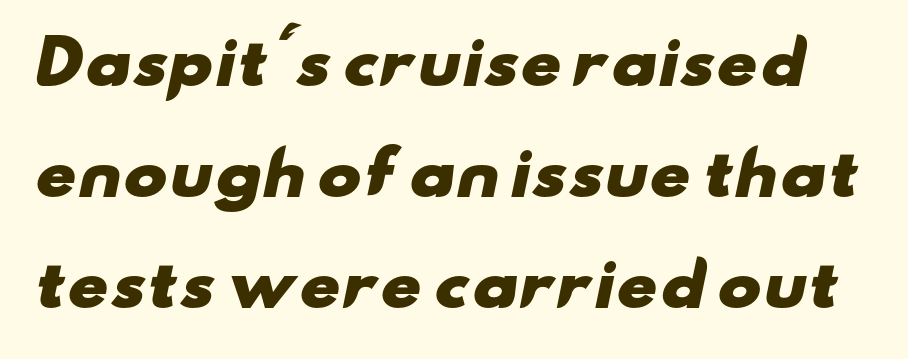
Standard letterfit; no display-style spreading of the glyphs. You could not count columns in this text — the font is proportionally spaced. Honestly, there is no underline to notice here at all. Check where the strokes stop: nothing finishes them off — pure sans. Plenty of ink on the page — the face is bold.
